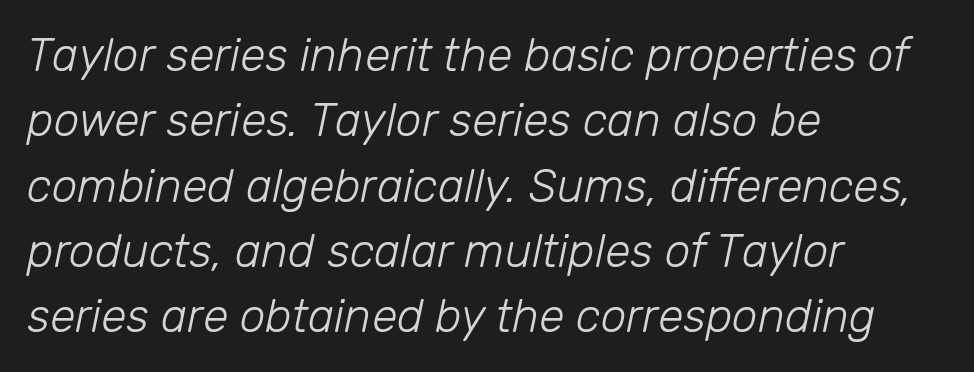
The image shows 46 px light type, italic (leaning right); set left-aligned, normal line spacing (1.42x), normal letter spacing, not underlined; low stroke contrast and a medium x-height.
